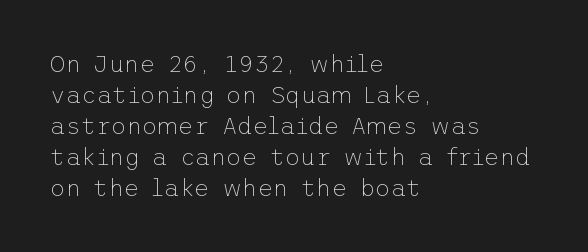
The image shows 24 px text type, upright; set left-aligned, normal line spacing (1.29x), normal letter spacing, not underlined.
